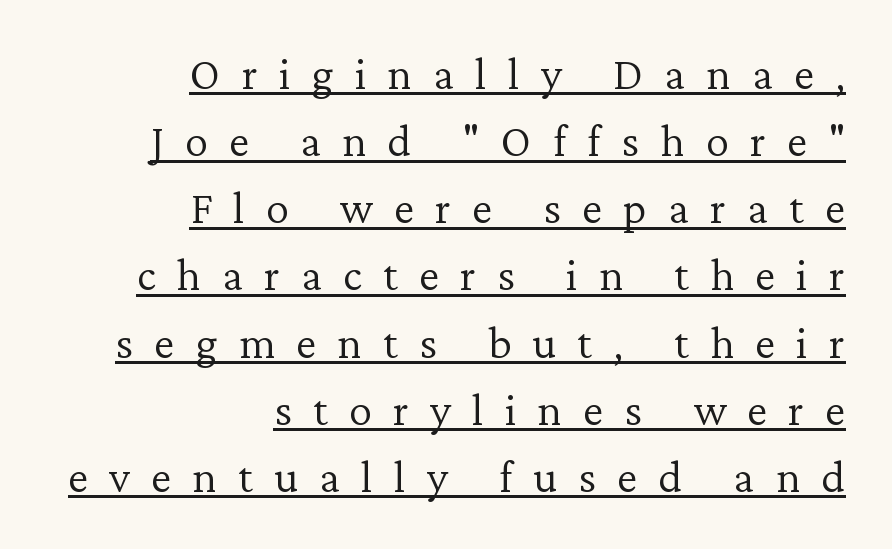
Q: Is the text bold? A: No.
Q: Is the text italic (slanted)? A: No, it is upright.
Q: Is the typeface a serif or a sans-serif typeface? A: Serif.
Q: Is the text underlined? A: Yes.
Q: How is the paragraph aligned? A: Right-aligned.
Q: Is the spacing between letters normal or unusually wide? A: Unusually wide.
Q: Is the spacing between lines tight, normal or loose? A: Normal.
Q: Width (condensed, normal, or wide)? A: Normal.
Q: Stroke contrast? A: Low.
Q: x-height? A: Medium.
Q: Monospaced? A: No.
